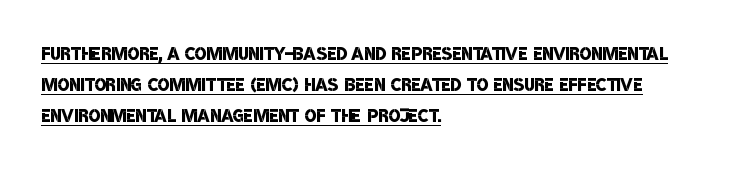
{"bold": "semi", "underline": "yes", "align": "left", "line_spacing_ratio": 1.24, "letter_spacing": "normal", "letter_spacing_em": 0.0, "glyph_px": 25}
